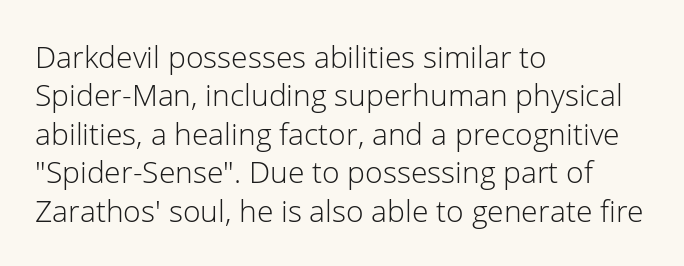
The image shows 30 px light sans-serif type, upright; set left-aligned, normal line spacing (1.28x), normal letter spacing, not underlined; low stroke contrast and a medium x-height.
